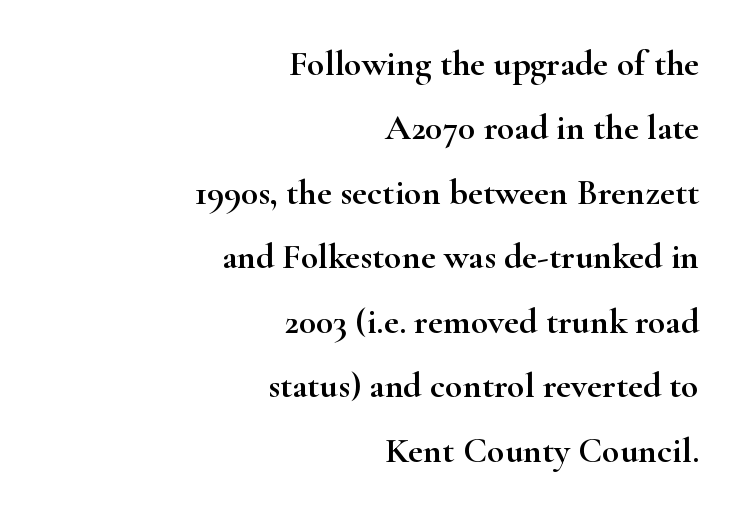
Q: Is the text italic (slanted)? A: No, it is upright.
Q: Is the typeface a serif or a sans-serif typeface? A: Serif.
Q: Is the text underlined? A: No.
Q: How is the paragraph aligned? A: Right-aligned.
Q: Is the spacing between letters normal or unusually wide? A: Normal.
Q: Width (condensed, normal, or wide)? A: Wide.
Q: Stroke contrast? A: High.
Q: x-height? A: Small.
Q: Monospaced? A: No.
